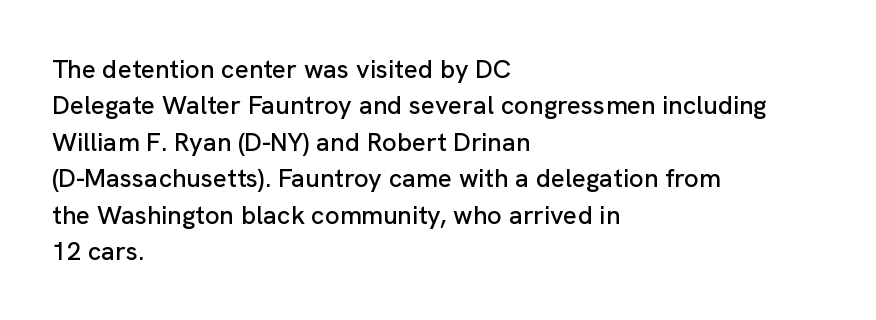
{"italic": "no", "underline": "no", "align": "left", "line_spacing": "normal", "line_spacing_ratio": 1.4, "letter_spacing": "normal", "letter_spacing_em": 0.0, "glyph_px": 26}
